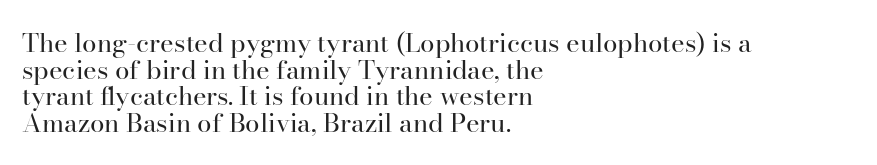
The image shows 26 px text type, upright; set left-aligned, tight line spacing (1.02x), normal letter spacing, not underlined.
